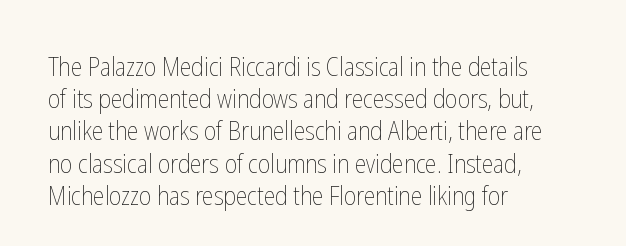
The image shows 26 px text type, upright; set left-aligned, line spacing 1.24x, normal letter spacing, not underlined.
